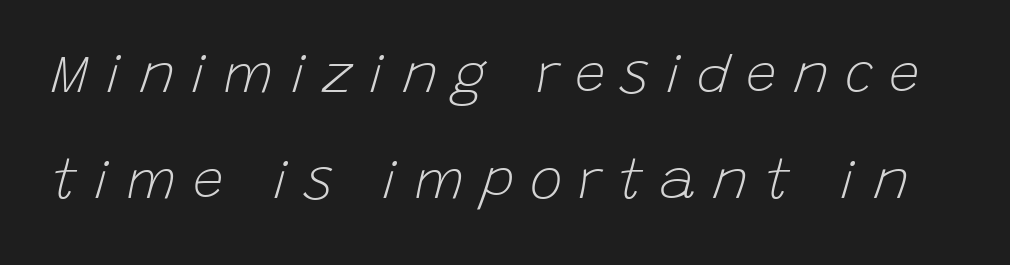
The glyphs look as if they've been sheared to an angle. Honestly, there is no underline to notice here at all. Is the stroke heavy? The answer is a plain regular-or-lighter. Think of a printed novel: that variable character pitch is what you see here.
